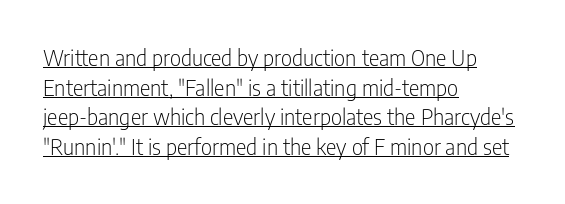
Q: Is the text bold? A: No.
Q: Is the text italic (slanted)? A: No, it is upright.
Q: Is the text underlined? A: Yes.
Q: How is the paragraph aligned? A: Left-aligned.
Q: Is the spacing between letters normal or unusually wide? A: Normal.
Q: Is the spacing between lines tight, normal or loose? A: Normal.
